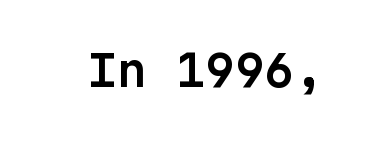
{"serif": "no", "italic": "no", "width": "normal", "stroke_contrast": "low", "x_height": "medium", "monospaced": "yes", "underline": "no", "letter_spacing": "normal", "letter_spacing_em": 0.0, "glyph_px": 42}
